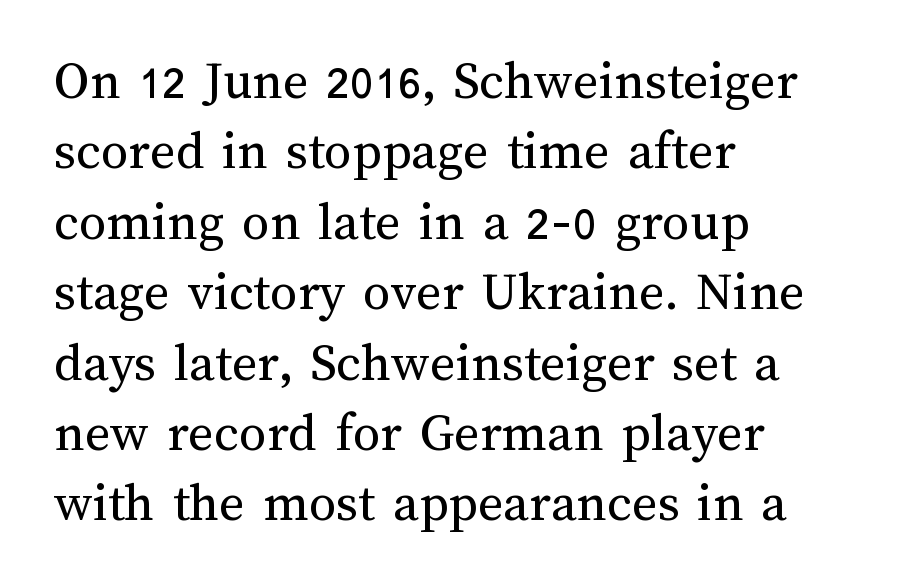
Ink coverage per letter is moderate at most. Upright lettering throughout. Nobody touched the tracking dial on this one. The rendering anchors every line to the left-hand side.
